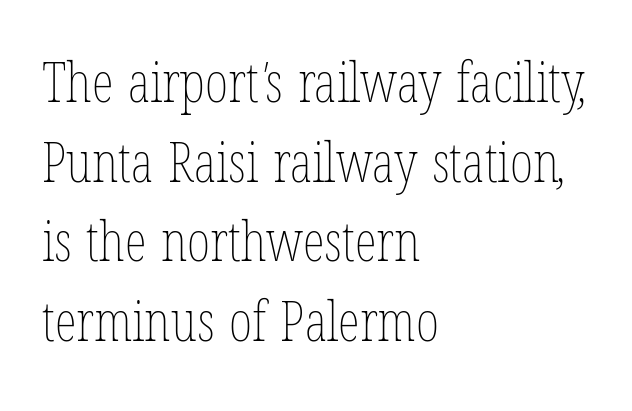
{"bold": "no", "weight": "thin", "width": "condensed", "stroke_contrast": "low", "x_height": "medium", "monospaced": "no", "underline": "no", "align": "left", "line_spacing": "normal", "line_spacing_ratio": 1.42, "letter_spacing": "normal", "letter_spacing_em": 0.0, "glyph_px": 56}
